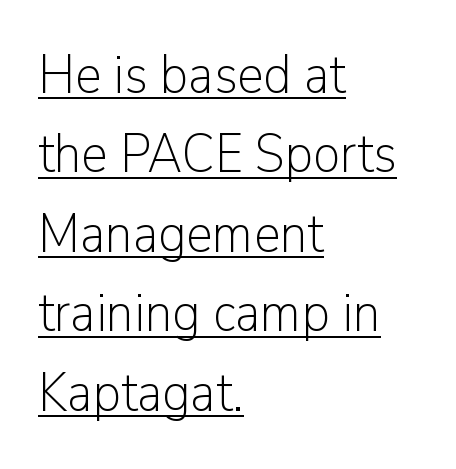
{"serif": "no", "italic": "no", "bold": "no", "weight": "light", "width": "normal", "stroke_contrast": "low", "x_height": "medium", "monospaced": "no", "underline": "yes", "align": "left", "line_spacing": "normal", "line_spacing_ratio": 1.47, "letter_spacing": "normal", "letter_spacing_em": 0.0, "glyph_px": 54}
